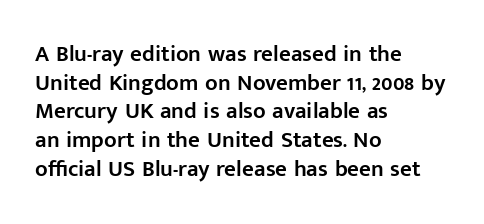
The image shows 23 px text type, upright; set left-aligned, normal line spacing (1.25x), normal letter spacing, not underlined.
